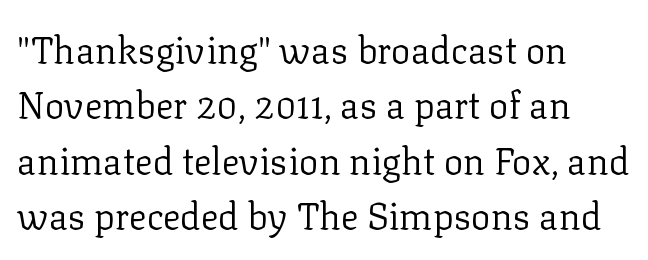
Q: Is the text bold? A: No.
Q: Is the text italic (slanted)? A: No, it is upright.
Q: Is the typeface a serif or a sans-serif typeface? A: Serif.
Q: Is the text underlined? A: No.
Q: How is the paragraph aligned? A: Left-aligned.
Q: Is the spacing between letters normal or unusually wide? A: Normal.
Q: Is the spacing between lines tight, normal or loose? A: Normal.
Q: Width (condensed, normal, or wide)? A: Normal.
Q: Stroke contrast? A: Low.
Q: x-height? A: Medium.
Q: Monospaced? A: No.
